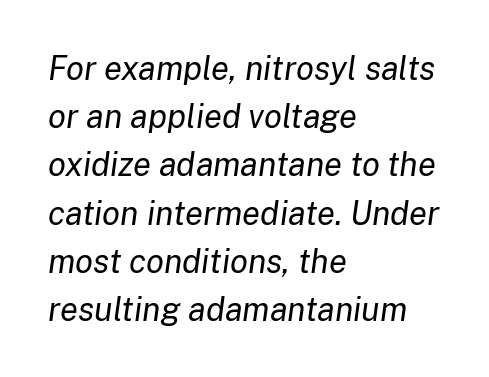
{"italic": "yes", "lean": "right", "slant_degrees": 8, "bold": "no", "weight": "regular", "width": "normal", "stroke_contrast": "low", "x_height": "medium", "monospaced": "no", "underline": "no", "align": "left", "line_spacing": "normal", "line_spacing_ratio": 1.46, "letter_spacing": "normal", "letter_spacing_em": 0.0, "glyph_px": 33}
